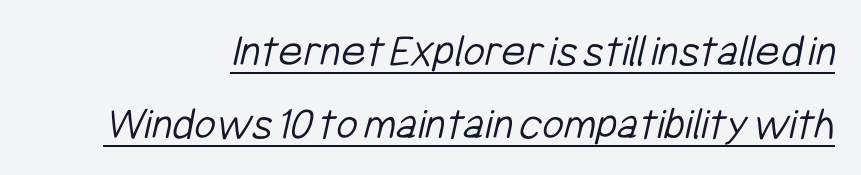
{"serif": "no", "bold": "no", "weight": "light", "width": "condensed", "stroke_contrast": "low", "x_height": "medium", "monospaced": "no", "underline": "yes", "line_spacing": "normal", "line_spacing_ratio": 1.55, "letter_spacing": "normal", "letter_spacing_em": 0.0, "glyph_px": 47}
